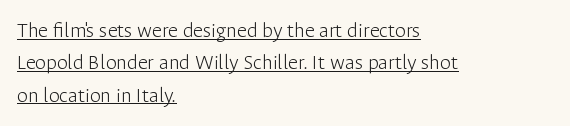
Q: Is the text bold? A: No.
Q: Is the text italic (slanted)? A: No, it is upright.
Q: Is the text underlined? A: Yes.
Q: How is the paragraph aligned? A: Left-aligned.
Q: Is the spacing between letters normal or unusually wide? A: Normal.
Q: Is the spacing between lines tight, normal or loose? A: Normal.
